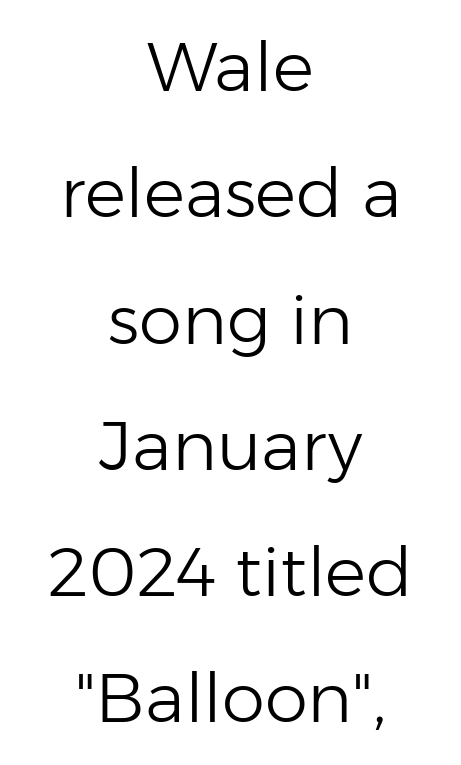
Plain, unruled lines of type. You can tell it's not italic because the verticals are truly vertical. Stroke terminals: plain, sans-serif. Tracking value appears to be zero — textbook default spacing. Where is the straight margin? There isn't one; the lines are centered.
